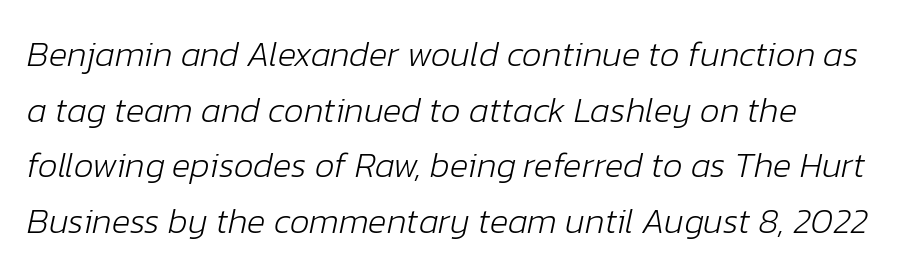
{"italic": "yes", "lean": "right", "slant_degrees": 12, "bold": "no", "weight": "light", "width": "normal", "stroke_contrast": "low", "x_height": "medium", "monospaced": "no", "underline": "no", "line_spacing": "normal", "line_spacing_ratio": 1.59, "letter_spacing": "normal", "letter_spacing_em": 0.0, "glyph_px": 35}
